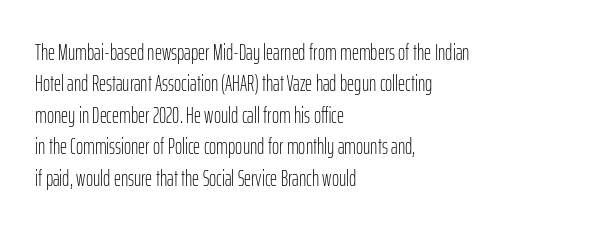
The image shows 22 px text type, upright; set left-aligned, normal line spacing (1.43x), normal letter spacing, not underlined.
